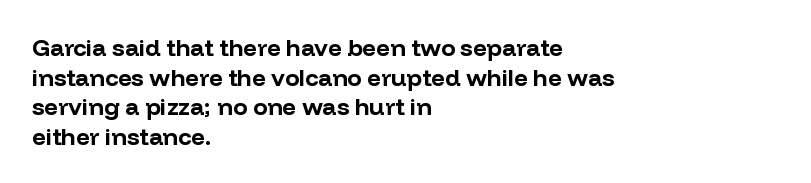
Q: Is the text bold? A: Yes.
Q: Is the text italic (slanted)? A: No, it is upright.
Q: Is the text underlined? A: No.
Q: How is the paragraph aligned? A: Left-aligned.
Q: Is the spacing between letters normal or unusually wide? A: Normal.
